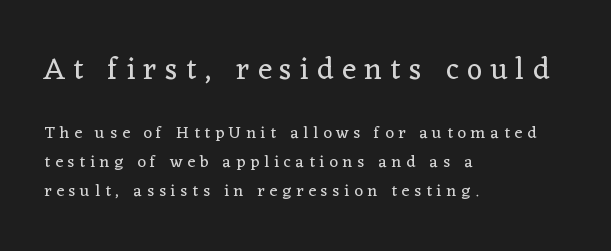
Q: Is the text bold? A: No.
Q: Is the text italic (slanted)? A: No, it is upright.
Q: Is the typeface a serif or a sans-serif typeface? A: Serif.
Q: Is the text underlined? A: No.
Q: How is the paragraph aligned? A: Left-aligned.
Q: Is the spacing between letters normal or unusually wide? A: Unusually wide.
Q: Is the spacing between lines tight, normal or loose? A: Normal.
Q: Which block of text is set in a larger size, the first (top) or the second (bottom)? A: The first (top) one.
Q: Width (condensed, normal, or wide)? A: Normal.
Q: Stroke contrast? A: Low.
Q: x-height? A: Medium.
Q: Monospaced? A: No.
